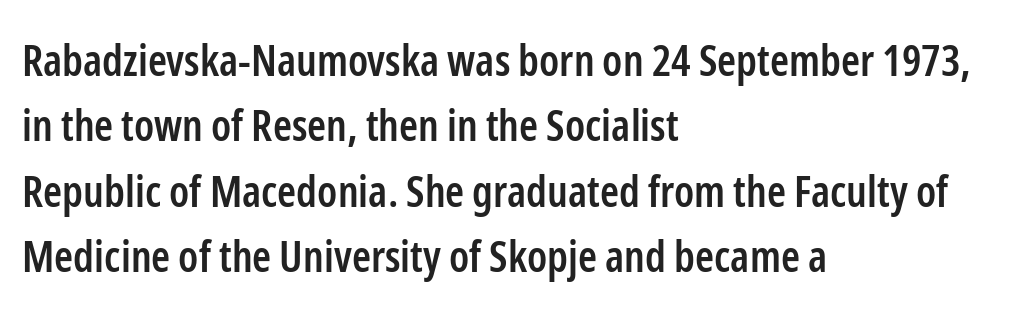
{"serif": "no", "italic": "no", "bold": "semi", "weight": "semibold", "width": "condensed", "stroke_contrast": "low", "x_height": "medium", "monospaced": "no", "underline": "no", "align": "left", "line_spacing": "normal", "line_spacing_ratio": 1.52, "letter_spacing": "normal", "letter_spacing_em": 0.0, "glyph_px": 43}
